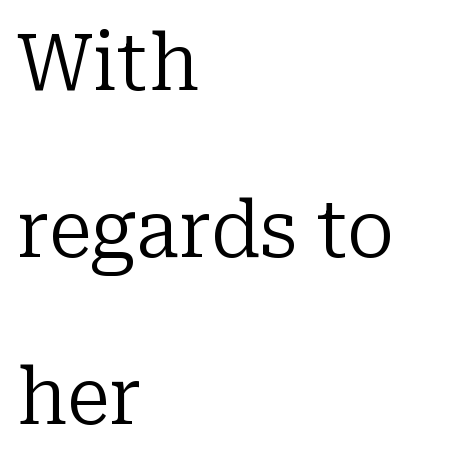
Letters rest on an invisible, unmarked baseline. The designer went with a serif here, giving each stem small feet. You could not count columns in this text — the font is proportionally spaced. Where is the straight margin? On the left.
